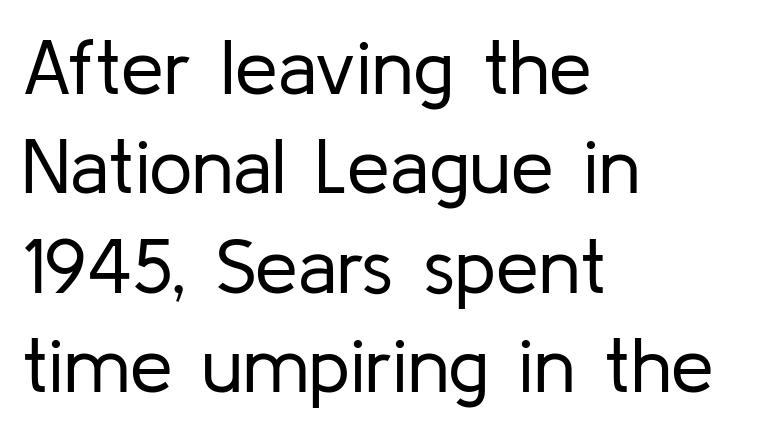
{"serif": "no", "italic": "no", "bold": "no", "weight": "regular", "width": "normal", "stroke_contrast": "low", "x_height": "medium", "monospaced": "no", "underline": "no", "align": "left", "line_spacing": "normal", "line_spacing_ratio": 1.29, "letter_spacing": "normal", "letter_spacing_em": 0.0, "glyph_px": 77}
